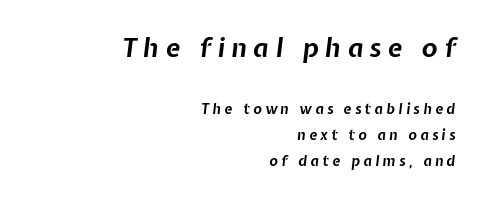
The image shows 26 px bold type, italic (leaning right); set right-aligned, line spacing 1.86x, unusually wide letter spacing (+0.25 em), not underlined; the first (top) block is 1.86x larger.
